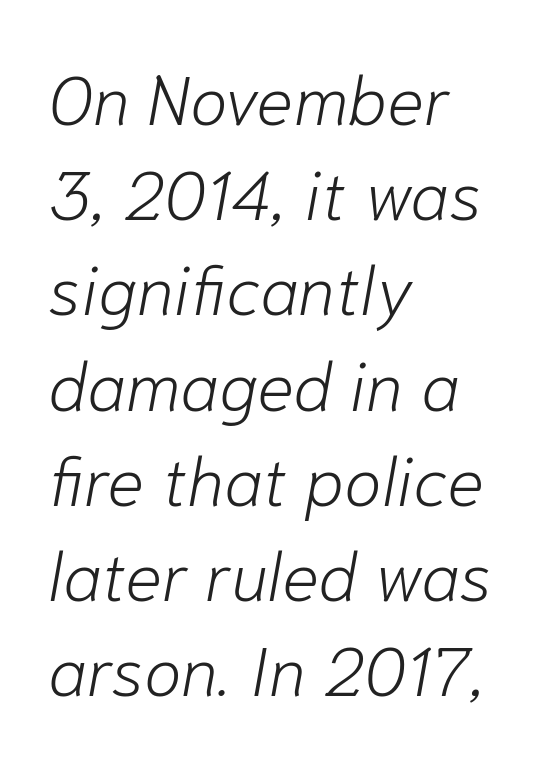
Glance below the letters and you will spot only blank space. Which margin do the lines hug? The left one — the right edge is uneven. Glyph-to-glyph distance matches everyday printed text. Vertically, the passage feels balanced, rows spaced as you'd expect.
